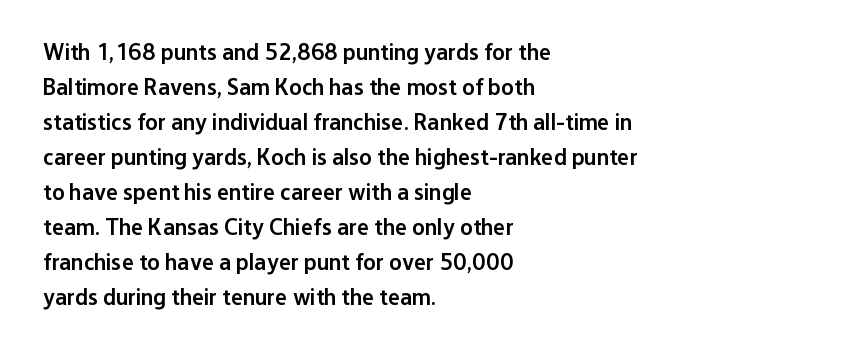
The image shows 23 px text type, upright; set left-aligned, normal line spacing (1.52x), normal letter spacing, not underlined.
